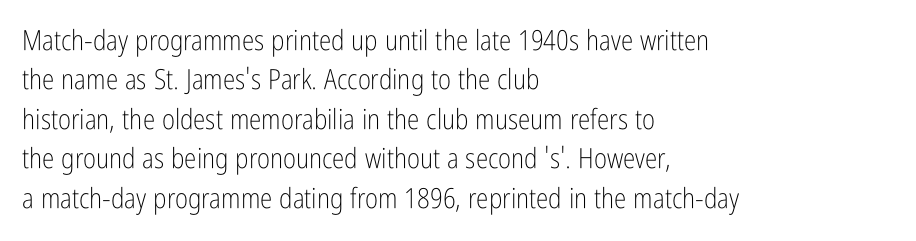
Q: Is the text bold? A: No.
Q: Is the text italic (slanted)? A: No, it is upright.
Q: Is the typeface a serif or a sans-serif typeface? A: Sans-serif.
Q: Is the text underlined? A: No.
Q: How is the paragraph aligned? A: Left-aligned.
Q: Is the spacing between letters normal or unusually wide? A: Normal.
Q: Is the spacing between lines tight, normal or loose? A: Normal.
Q: Width (condensed, normal, or wide)? A: Condensed.
Q: Stroke contrast? A: Low.
Q: x-height? A: Medium.
Q: Monospaced? A: No.
